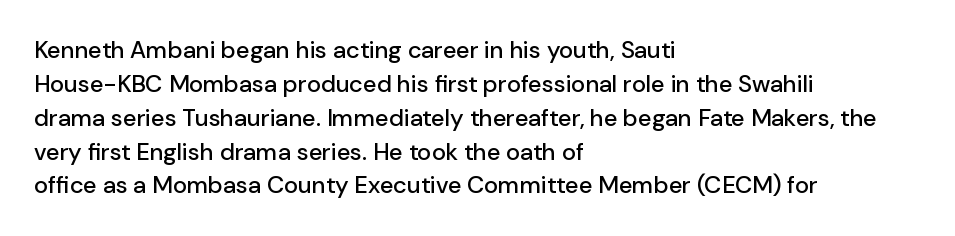
Q: Is the text italic (slanted)? A: No, it is upright.
Q: Is the text underlined? A: No.
Q: How is the paragraph aligned? A: Left-aligned.
Q: Is the spacing between letters normal or unusually wide? A: Normal.
Q: Is the spacing between lines tight, normal or loose? A: Normal.
